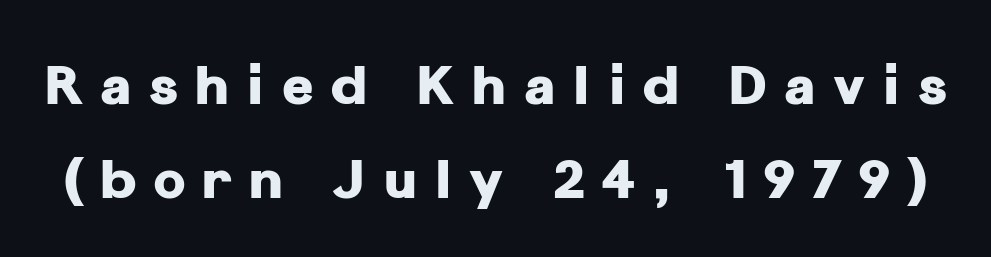
{"serif": "no", "italic": "no", "bold": "yes", "weight": "heavy", "width": "normal", "stroke_contrast": "low", "x_height": "medium", "monospaced": "no", "underline": "no", "line_spacing_ratio": 1.74, "letter_spacing": "wide", "letter_spacing_em": 0.32, "glyph_px": 54}
